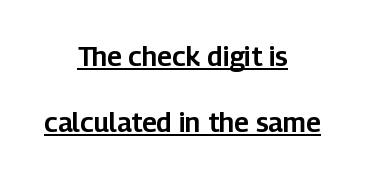
Each line is balanced around a shared central axis. Caption: standard tracking, unaltered. Every character sits straight up, as roman type does. You could fit nearly another row in the gap between these rows. Decoration check: the copy is underlined.
